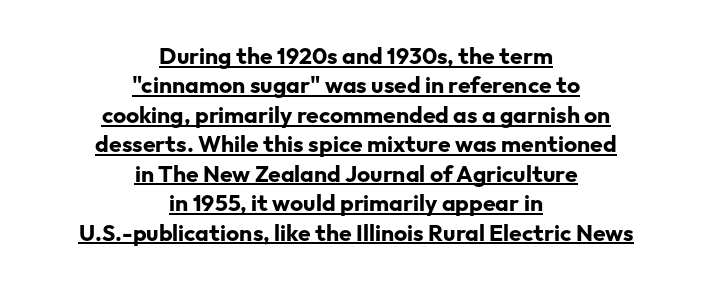
Honestly, the letter spacing is just normal — you wouldn't notice it. A continuous stroke trails under the words, as in a hyperlink. Horizontal bands of white between lines are of average thickness. Set as a true bold cut, around the 700 mark. Notice how the stems are strictly vertical — no italics here. Does the copy run flush right? No — it is centered line by line.
